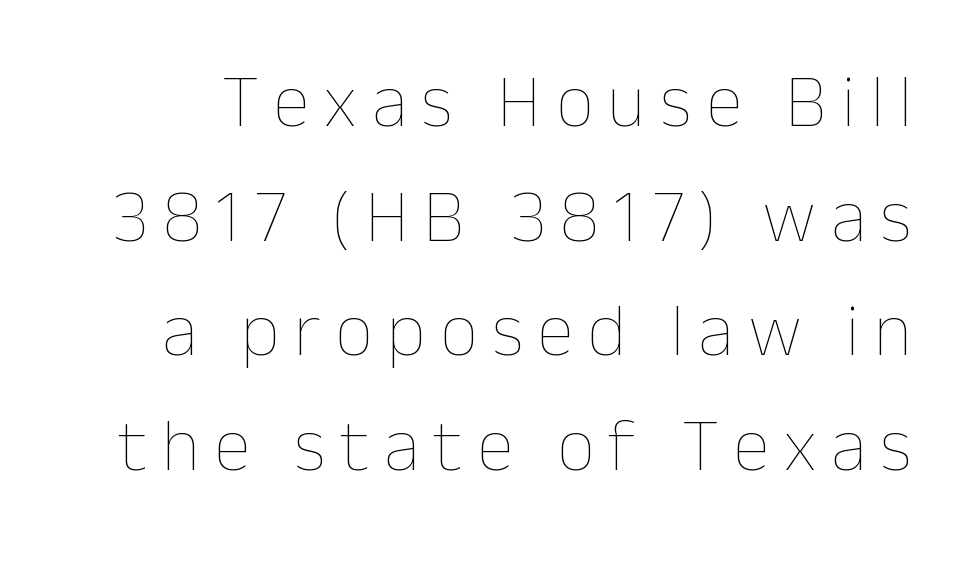
The image shows 75 px thin type, upright; set normal line spacing (1.53x), not underlined; low stroke contrast and a medium x-height.
